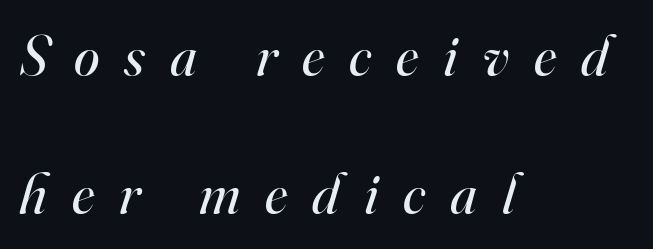
Q: Is the text bold? A: No.
Q: Is the text italic (slanted)? A: Yes, it leans right by about 16 degrees.
Q: Is the typeface a serif or a sans-serif typeface? A: Serif.
Q: Is the text underlined? A: No.
Q: How is the paragraph aligned? A: Left-aligned.
Q: Is the spacing between letters normal or unusually wide? A: Unusually wide.
Q: Is the spacing between lines tight, normal or loose? A: Loose.
Q: Width (condensed, normal, or wide)? A: Normal.
Q: Stroke contrast? A: High.
Q: x-height? A: Small.
Q: Monospaced? A: No.
